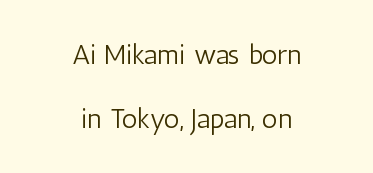
Q: Is the text bold? A: No.
Q: Is the text italic (slanted)? A: No, it is upright.
Q: Is the typeface a serif or a sans-serif typeface? A: Sans-serif.
Q: Is the text underlined? A: No.
Q: How is the paragraph aligned? A: Centered.
Q: Is the spacing between letters normal or unusually wide? A: Normal.
Q: Is the spacing between lines tight, normal or loose? A: Loose.
Q: Width (condensed, normal, or wide)? A: Condensed.
Q: Stroke contrast? A: Low.
Q: x-height? A: Medium.
Q: Monospaced? A: No.
